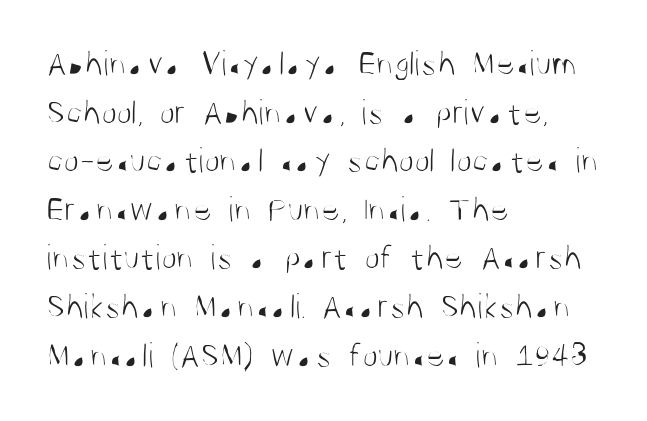
The setting favours the left margin, as ordinary paragraphs usually do. Students, note that the glyphs here touch the page at normal intervals. Does the lettering tilt? It doesn't — this is upright. Letters have the restrained weight of plain body copy at most. The letters advance in unequal steps, a hallmark of proportional type.
